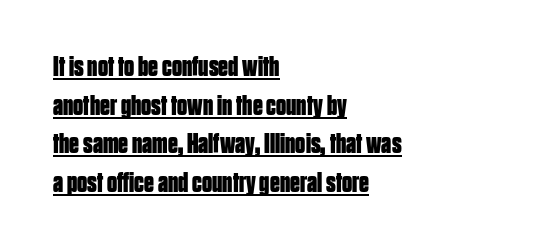
The image shows 28 px bold, condensed sans-serif type, upright; set left-aligned, normal line spacing (1.38x), normal letter spacing, underlined; low stroke contrast and a large x-height.
